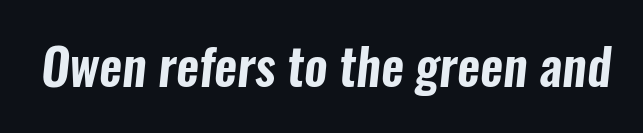
{"serif": "no", "width": "condensed", "stroke_contrast": "low", "x_height": "medium", "monospaced": "no", "underline": "no", "letter_spacing": "normal", "letter_spacing_em": 0.0, "glyph_px": 50}
